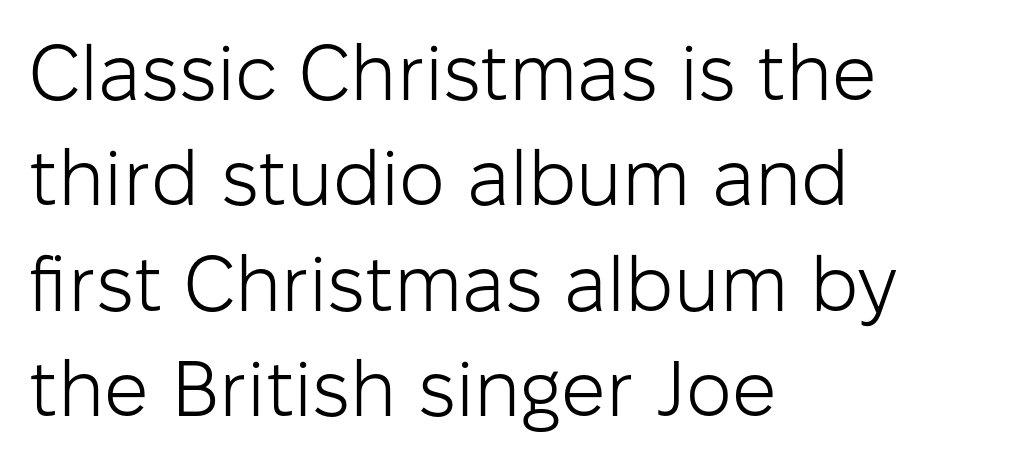
The image shows 78 px light sans-serif type, upright; set left-aligned, normal line spacing (1.35x), normal letter spacing, not underlined; low stroke contrast and a medium x-height.
